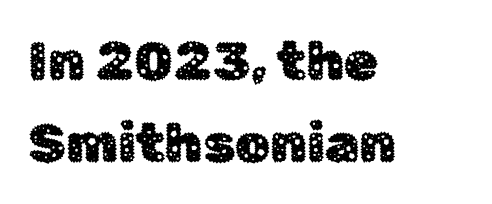
You can tell it's not italic because the verticals are truly vertical. The rows are spaced the way most documents space them. Check where the strokes stop: nothing finishes them off — pure sans. Descender tails drop into unmarked territory.
